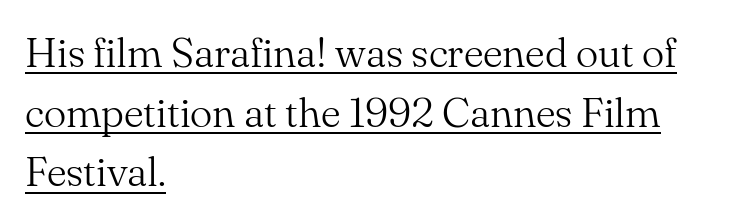
Left-aligned paragraph, ragged on the right. The face used here is rendered with its standard letterfit. Students, observe: this is what conventionally led text looks like. Emphasis is given by a line drawn under the lettering. Weight: regular or lighter. Check where the strokes stop: tiny serifs finish them off.
